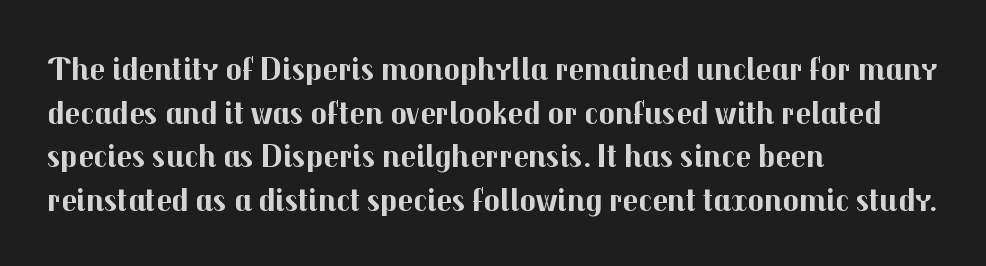
The rendering anchors every line to the left-hand side. Proportional: the letters do not fall into vertical columns. Bold? Absolutely — the strokes are thick and heavy. Descenders hang freely into open space.
